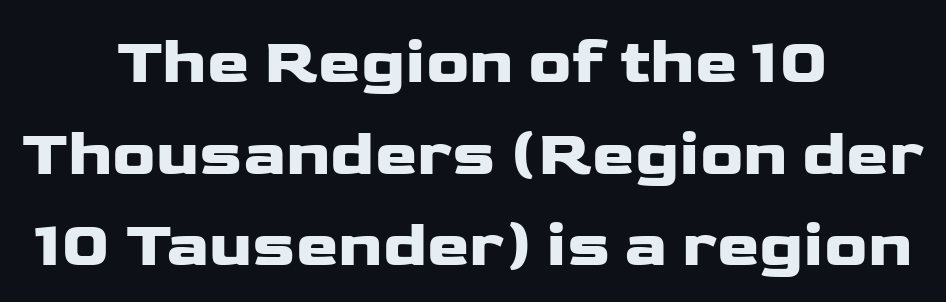
Each letter's strokes conclude bluntly, with no projecting serifs. Typeset on center — no edge is straight. Spacing between characters is what you'd get straight out of the box. The rendering uses a moderate line-height, typical for paragraphs.
